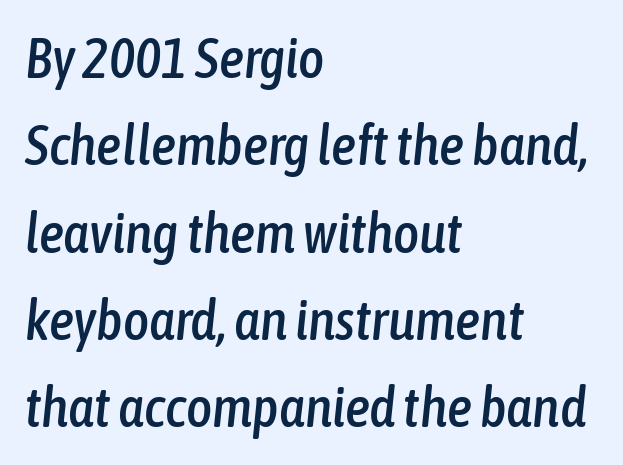
Q: Is the text italic (slanted)? A: Yes, it leans right by about 6 degrees.
Q: Is the text underlined? A: No.
Q: How is the paragraph aligned? A: Left-aligned.
Q: Is the spacing between letters normal or unusually wide? A: Normal.
Q: Is the spacing between lines tight, normal or loose? A: Normal.
Q: Width (condensed, normal, or wide)? A: Condensed.
Q: Stroke contrast? A: Low.
Q: x-height? A: Medium.
Q: Monospaced? A: No.
